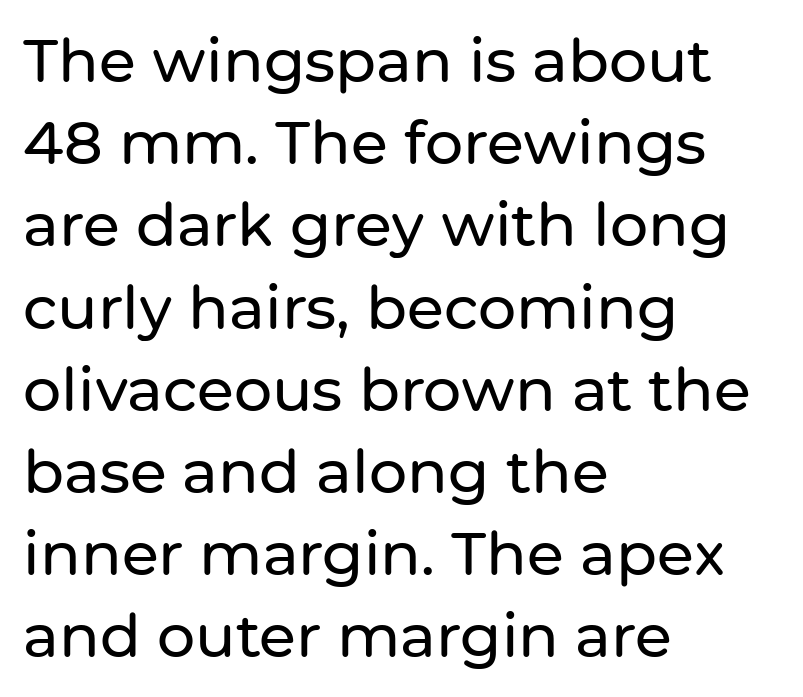
The image shows 60 px sans-serif type, upright; set left-aligned, normal line spacing (1.37x), normal letter spacing, not underlined; low stroke contrast and a medium x-height.
